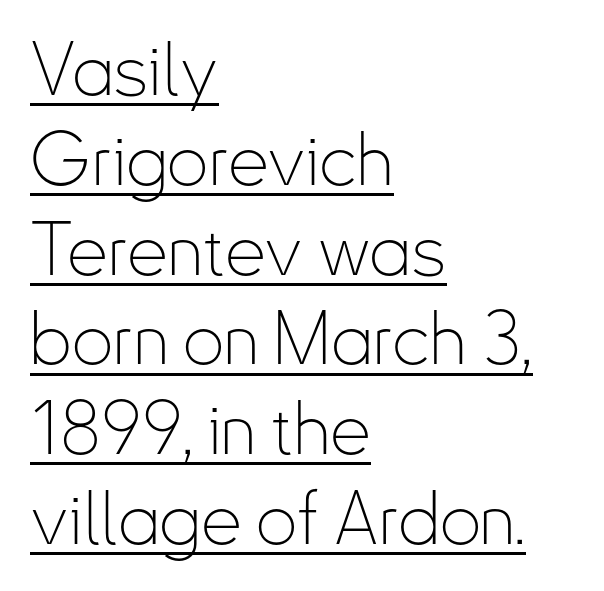
Q: Is the text bold? A: No.
Q: Is the text italic (slanted)? A: No, it is upright.
Q: Is the typeface a serif or a sans-serif typeface? A: Sans-serif.
Q: Is the text underlined? A: Yes.
Q: How is the paragraph aligned? A: Left-aligned.
Q: Is the spacing between letters normal or unusually wide? A: Normal.
Q: Width (condensed, normal, or wide)? A: Condensed.
Q: Stroke contrast? A: Low.
Q: x-height? A: Small.
Q: Monospaced? A: No.
